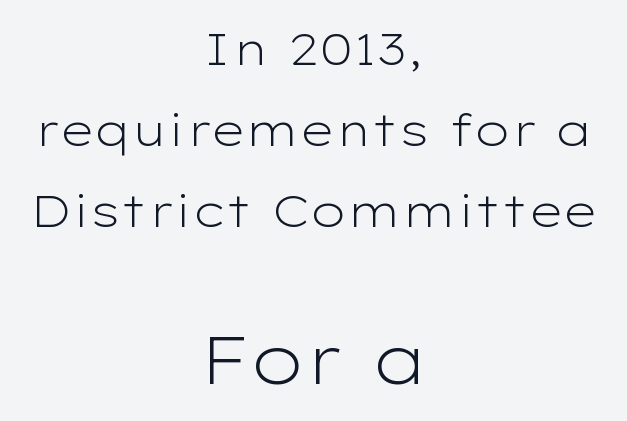
The image shows 67 px light, wide sans-serif type, upright; set centered, line spacing 1.8x, normal letter spacing, not underlined; the second (bottom) block is 1.49x larger; low stroke contrast and a medium x-height.
